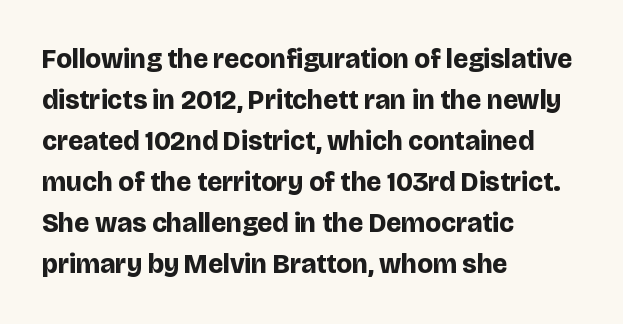
{"italic": "no", "bold": "yes", "underline": "no", "align": "left", "line_spacing": "normal", "line_spacing_ratio": 1.52, "letter_spacing": "normal", "letter_spacing_em": 0.0, "glyph_px": 27}
